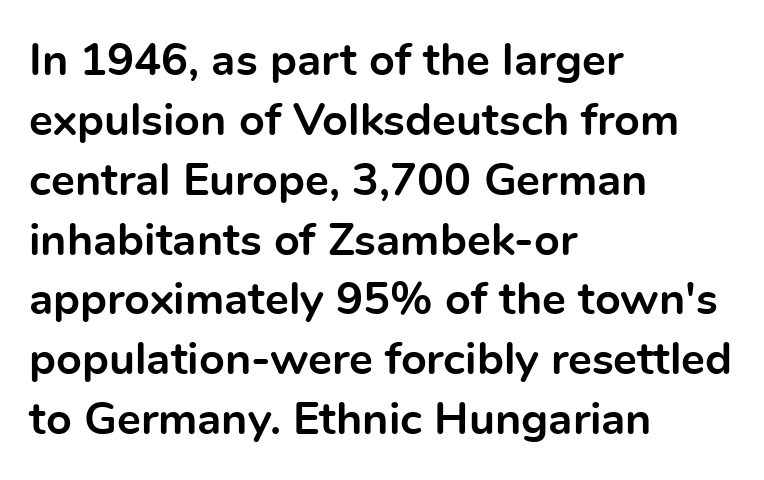
The letters advance in unequal steps, a hallmark of proportional type. Each letter's strokes conclude bluntly, with no projecting serifs. Decoration check: the copy has no underline. Italic: no, the glyphs are upright roman. Notice how thick the strokes are: this is what a full bold looks like.
